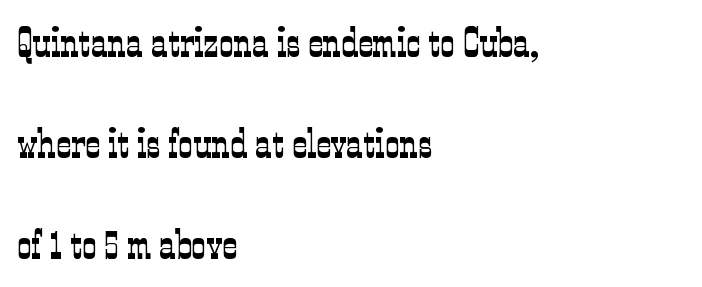
Q: Is the text bold? A: No.
Q: Is the text italic (slanted)? A: No, it is upright.
Q: Is the typeface a serif or a sans-serif typeface? A: Serif.
Q: Is the text underlined? A: No.
Q: How is the paragraph aligned? A: Left-aligned.
Q: Is the spacing between letters normal or unusually wide? A: Normal.
Q: Is the spacing between lines tight, normal or loose? A: Loose.
Q: Width (condensed, normal, or wide)? A: Condensed.
Q: Stroke contrast? A: Low.
Q: x-height? A: Medium.
Q: Monospaced? A: No.
